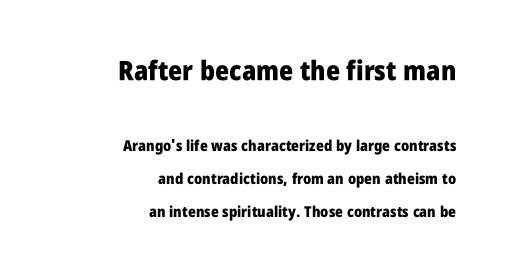
The image shows 27 px bold type, upright; set right-aligned, loose line spacing (2.22x), normal letter spacing, not underlined; the first (top) block is 1.8x larger.
